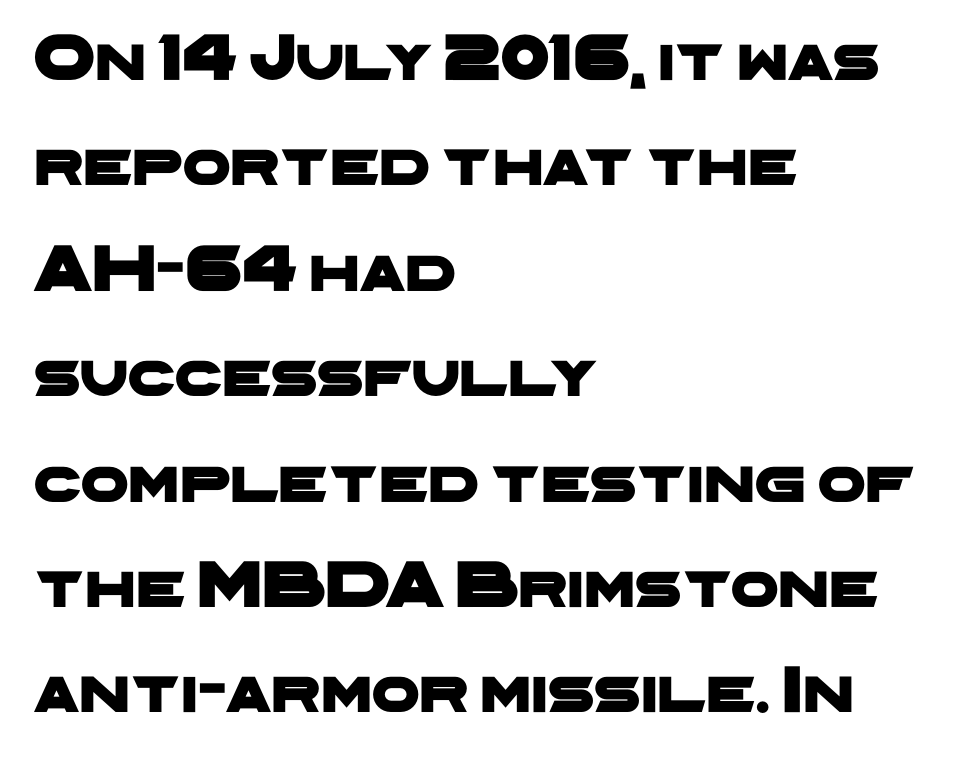
{"serif": "no", "width": "wide", "stroke_contrast": "low", "x_height": "medium", "monospaced": "no", "underline": "no", "align": "left", "line_spacing": "normal", "line_spacing_ratio": 1.55, "letter_spacing": "normal", "letter_spacing_em": 0.0, "glyph_px": 68}
